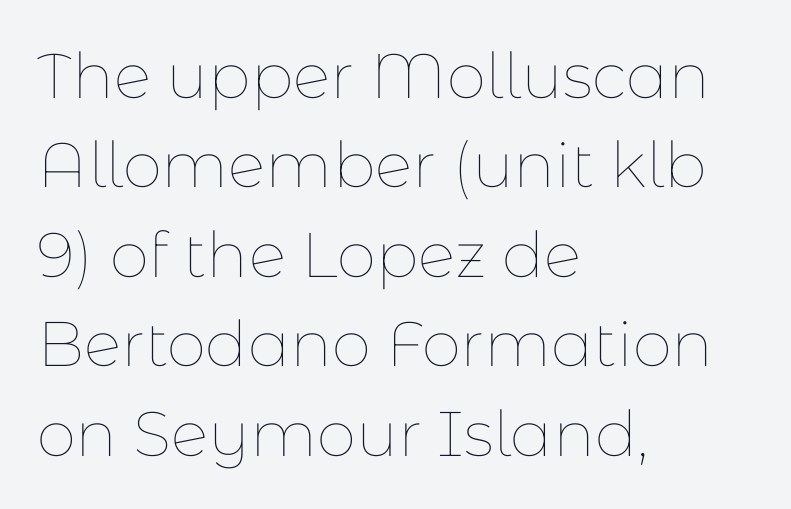
{"italic": "no", "bold": "no", "weight": "thin", "width": "normal", "stroke_contrast": "low", "x_height": "medium", "monospaced": "no", "underline": "no", "align": "left", "line_spacing": "normal", "line_spacing_ratio": 1.42, "letter_spacing": "normal", "letter_spacing_em": 0.0, "glyph_px": 63}
